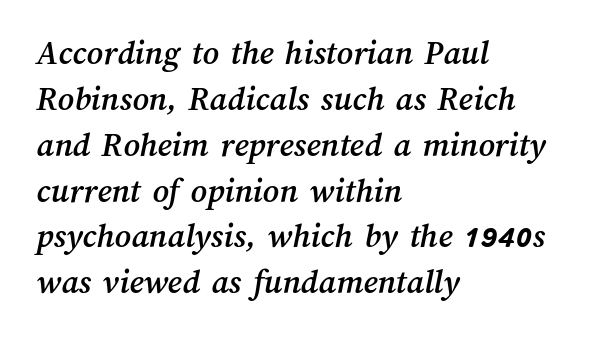
Q: Is the text underlined? A: No.
Q: How is the paragraph aligned? A: Left-aligned.
Q: Is the spacing between letters normal or unusually wide? A: Normal.
Q: Is the spacing between lines tight, normal or loose? A: Normal.
Q: Width (condensed, normal, or wide)? A: Normal.
Q: Stroke contrast? A: Medium.
Q: x-height? A: Medium.
Q: Monospaced? A: No.
